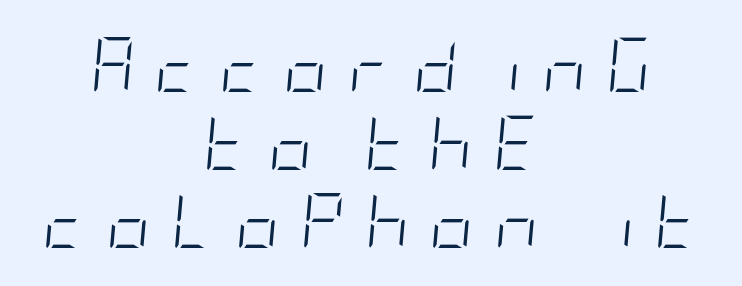
The image shows 54 px light, condensed type, italic (leaning right); set centered, normal line spacing (1.44x), unusually wide letter spacing (+0.38 em), not underlined; low stroke contrast and a large x-height.
